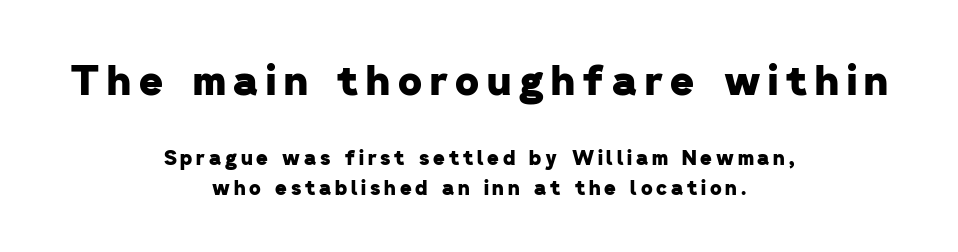
{"serif": "no", "bold": "yes", "weight": "heavy", "width": "normal", "stroke_contrast": "low", "x_height": "medium", "monospaced": "no", "underline": "no", "align": "center", "line_spacing": "normal", "line_spacing_ratio": 1.48, "larger_block": "first", "size_ratio": 2.05, "glyph_px": 41}
